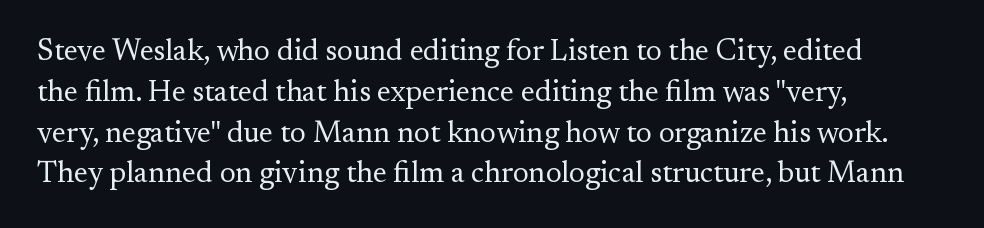
{"serif": "yes", "italic": "no", "bold": "no", "weight": "regular", "width": "normal", "stroke_contrast": "medium", "x_height": "small", "monospaced": "no", "underline": "no", "align": "left", "line_spacing": "normal", "line_spacing_ratio": 1.36, "letter_spacing": "normal", "letter_spacing_em": 0.0, "glyph_px": 30}
